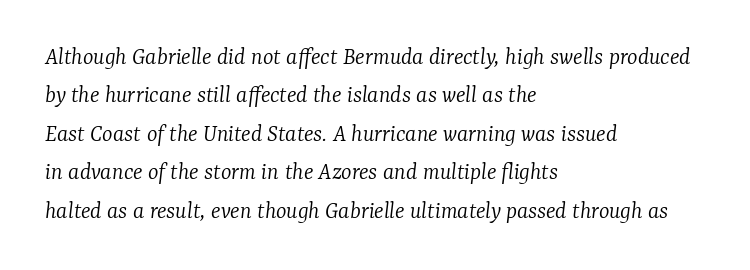
The image shows 25 px text type, italic (leaning right); set left-aligned, normal line spacing (1.54x), normal letter spacing, not underlined.
